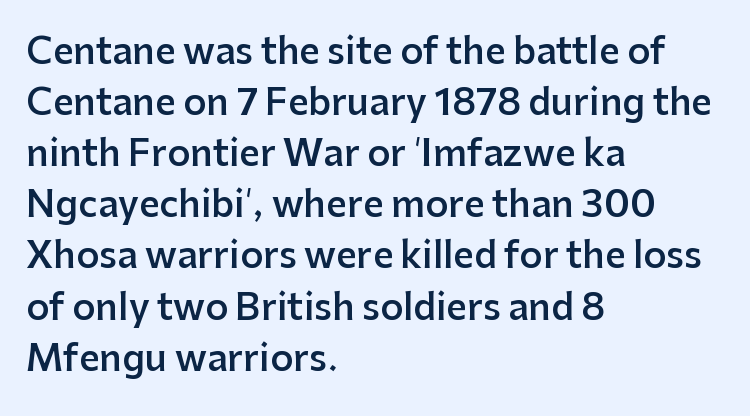
Q: Is the text bold? A: Semi-bold.
Q: Is the text italic (slanted)? A: No, it is upright.
Q: Is the typeface a serif or a sans-serif typeface? A: Sans-serif.
Q: Is the text underlined? A: No.
Q: How is the paragraph aligned? A: Left-aligned.
Q: Is the spacing between letters normal or unusually wide? A: Normal.
Q: Is the spacing between lines tight, normal or loose? A: Normal.
Q: Width (condensed, normal, or wide)? A: Normal.
Q: Stroke contrast? A: Low.
Q: x-height? A: Medium.
Q: Monospaced? A: No.
